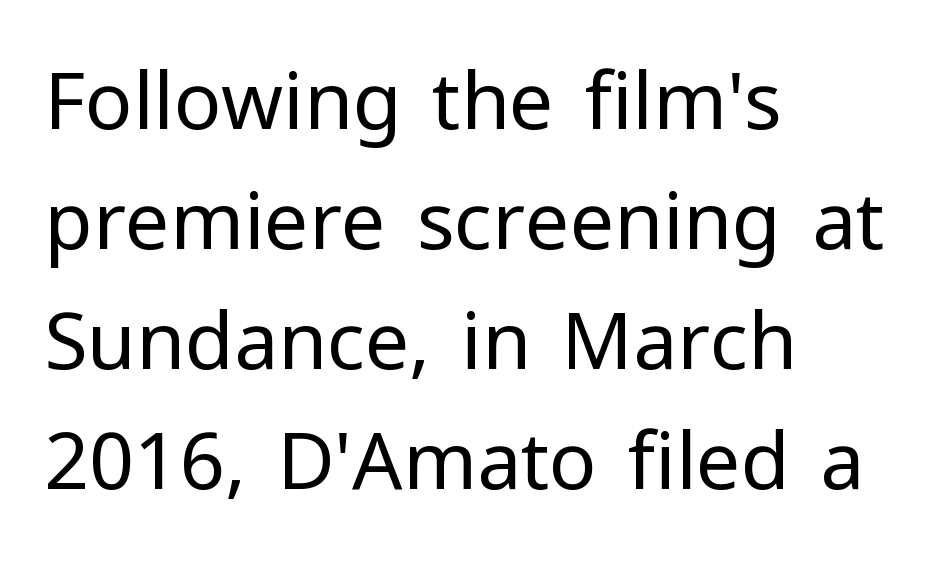
Nothing sits at the stroke ends, so this counts as sans-serif. This reads as an unemphasized weight, regular at the heaviest. Type without underlining. No italicization has been applied; the sample stays upright. The horizontal fit of the characters is conventional and even. Where is the straight margin? On the left.
